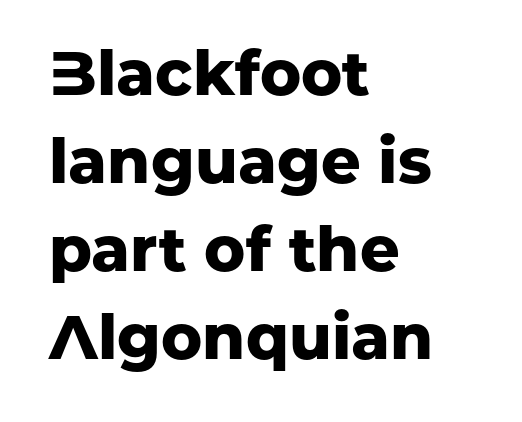
The image shows 62 px heavy sans-serif type, upright; set left-aligned, normal line spacing (1.42x), normal letter spacing, not underlined; low stroke contrast and a medium x-height.
